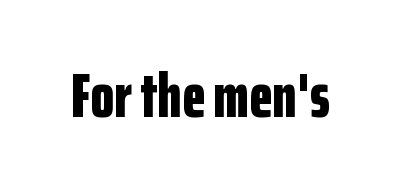
{"serif": "no", "italic": "no", "bold": "yes", "weight": "bold", "width": "condensed", "stroke_contrast": "low", "x_height": "medium", "monospaced": "no", "underline": "no", "letter_spacing": "normal", "letter_spacing_em": 0.0, "glyph_px": 61}
